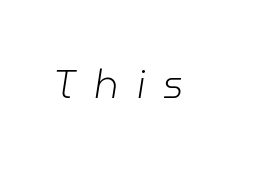
Q: Is the text bold? A: No.
Q: Is the text italic (slanted)? A: Yes, it leans right by about 9 degrees.
Q: Is the text underlined? A: No.
Q: Is the spacing between letters normal or unusually wide? A: Unusually wide.
Q: Width (condensed, normal, or wide)? A: Normal.
Q: Stroke contrast? A: Low.
Q: x-height? A: Medium.
Q: Monospaced? A: No.
